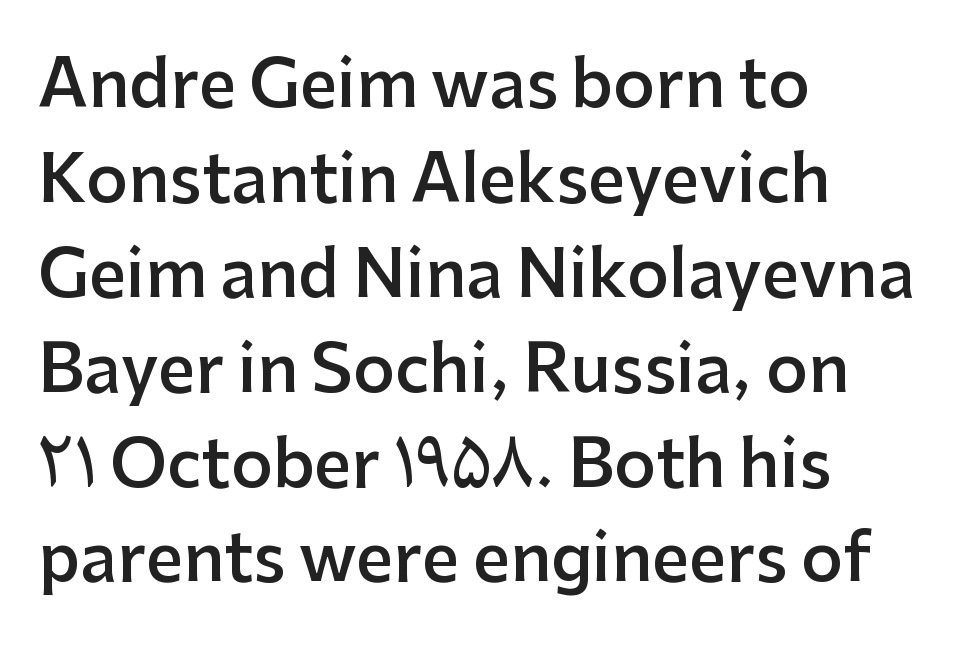
Decoration check: the copy has no underline. Students, note that the glyphs here touch the page at normal intervals. The compositor pushed each line to the left boundary. The font family rendered here belongs to the sans-serif group.
